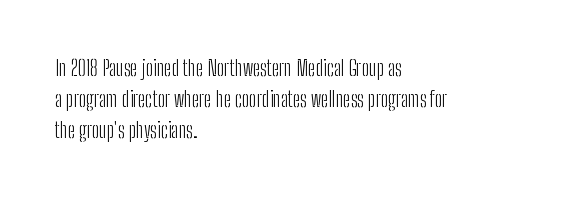
Q: Is the text bold? A: No.
Q: Is the text italic (slanted)? A: No, it is upright.
Q: Is the text underlined? A: No.
Q: How is the paragraph aligned? A: Left-aligned.
Q: Is the spacing between letters normal or unusually wide? A: Normal.
Q: Is the spacing between lines tight, normal or loose? A: Normal.
